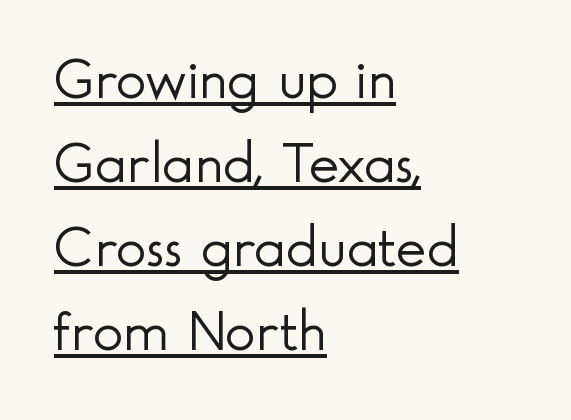
The image shows 58 px light sans-serif type, upright; set left-aligned, normal line spacing (1.45x), normal letter spacing, underlined; a small x-height.
